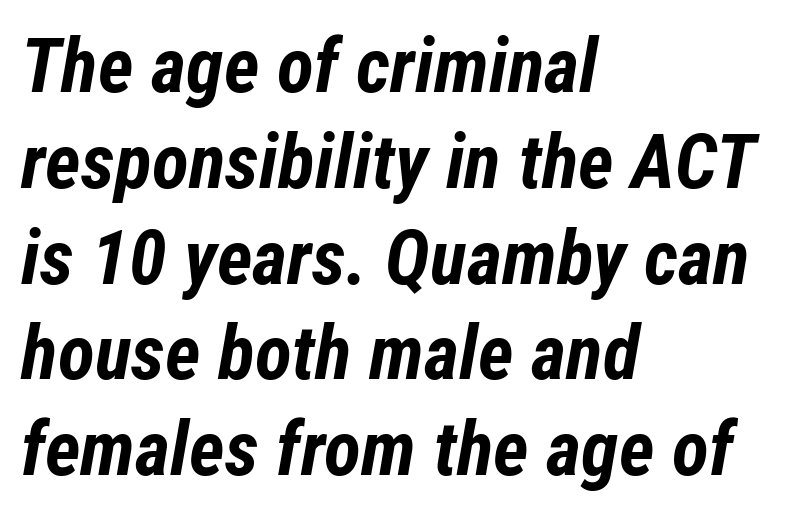
Q: Is the text bold? A: Yes.
Q: Is the text italic (slanted)? A: Yes, it leans right by about 12 degrees.
Q: Is the text underlined? A: No.
Q: How is the paragraph aligned? A: Left-aligned.
Q: Is the spacing between letters normal or unusually wide? A: Normal.
Q: Is the spacing between lines tight, normal or loose? A: Normal.
Q: Width (condensed, normal, or wide)? A: Condensed.
Q: Stroke contrast? A: Low.
Q: x-height? A: Medium.
Q: Monospaced? A: No.
